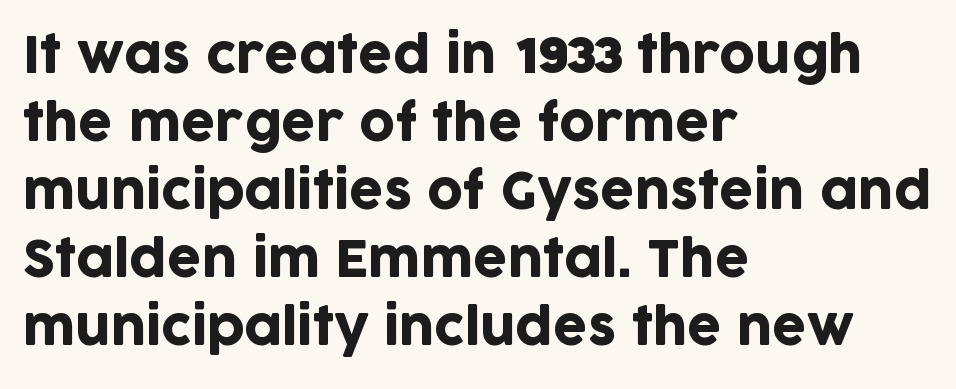
Glance below the letters and you will spot only blank space. Nobody touched the tracking dial on this one. The lines in this sample share a left origin and differ only in where they stop. Successive baselines arrive at the customary interval. This is roman type, the default non-slanted kind.
